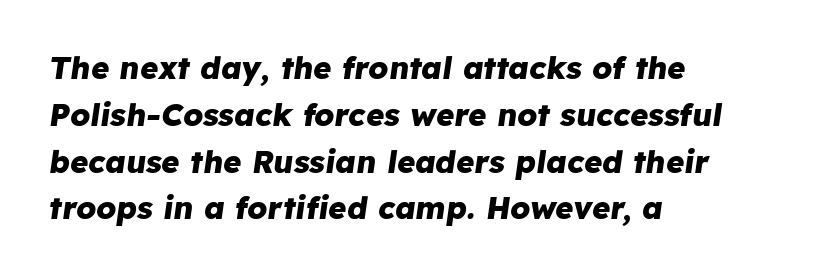
Q: Is the text bold? A: Yes.
Q: Is the text italic (slanted)? A: Yes, it leans right by about 8 degrees.
Q: Is the text underlined? A: No.
Q: How is the paragraph aligned? A: Left-aligned.
Q: Is the spacing between letters normal or unusually wide? A: Normal.
Q: Is the spacing between lines tight, normal or loose? A: Normal.
Q: Width (condensed, normal, or wide)? A: Normal.
Q: Stroke contrast? A: Low.
Q: x-height? A: Medium.
Q: Monospaced? A: No.
